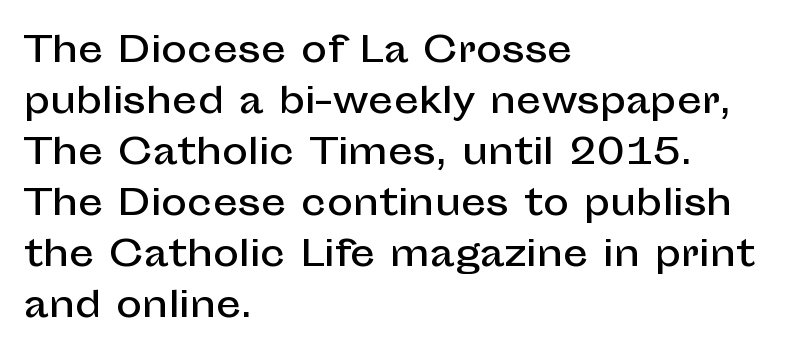
{"serif": "no", "italic": "no", "width": "normal", "stroke_contrast": "low", "x_height": "medium", "monospaced": "no", "underline": "no", "align": "left", "line_spacing": "normal", "line_spacing_ratio": 1.46, "letter_spacing": "normal", "letter_spacing_em": 0.0, "glyph_px": 35}
